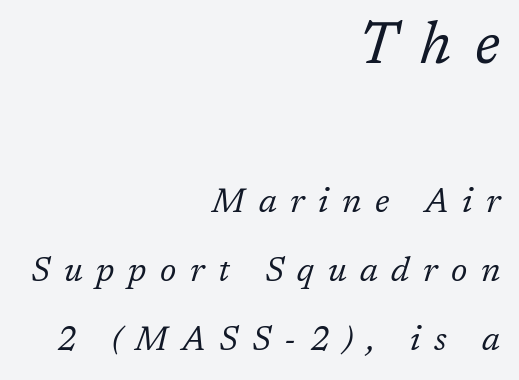
Q: Is the text bold? A: No.
Q: Is the text italic (slanted)? A: Yes, it leans right by about 17 degrees.
Q: Is the typeface a serif or a sans-serif typeface? A: Serif.
Q: Is the text underlined? A: No.
Q: How is the paragraph aligned? A: Right-aligned.
Q: Is the spacing between letters normal or unusually wide? A: Unusually wide.
Q: Is the spacing between lines tight, normal or loose? A: Loose.
Q: Which block of text is set in a larger size, the first (top) or the second (bottom)? A: The first (top) one.
Q: Width (condensed, normal, or wide)? A: Normal.
Q: Stroke contrast? A: Low.
Q: x-height? A: Medium.
Q: Monospaced? A: No.
